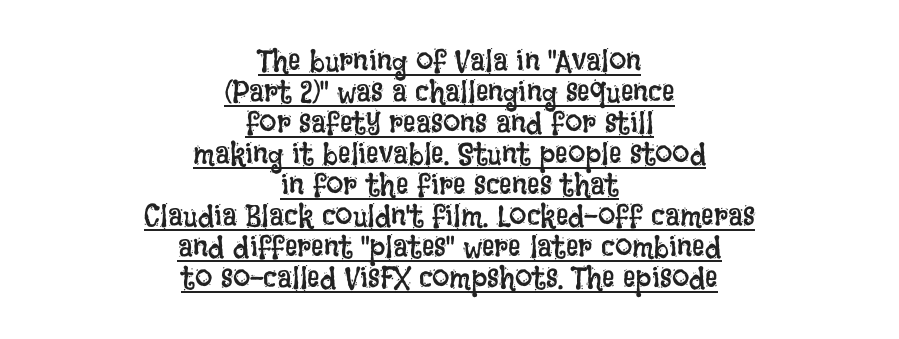
Q: Is the text bold? A: No.
Q: Is the text italic (slanted)? A: No, it is upright.
Q: Is the text underlined? A: Yes.
Q: How is the paragraph aligned? A: Centered.
Q: Is the spacing between letters normal or unusually wide? A: Normal.
Q: Is the spacing between lines tight, normal or loose? A: Tight.
Q: Width (condensed, normal, or wide)? A: Condensed.
Q: Stroke contrast? A: Low.
Q: x-height? A: Large.
Q: Monospaced? A: No.
